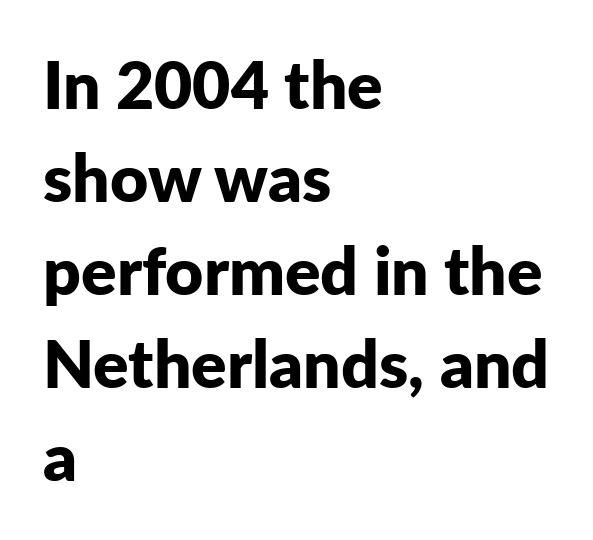
Q: Is the text bold? A: Yes.
Q: Is the text italic (slanted)? A: No, it is upright.
Q: Is the typeface a serif or a sans-serif typeface? A: Sans-serif.
Q: Is the text underlined? A: No.
Q: How is the paragraph aligned? A: Left-aligned.
Q: Is the spacing between letters normal or unusually wide? A: Normal.
Q: Is the spacing between lines tight, normal or loose? A: Normal.
Q: Width (condensed, normal, or wide)? A: Normal.
Q: Stroke contrast? A: Low.
Q: x-height? A: Medium.
Q: Monospaced? A: No.
